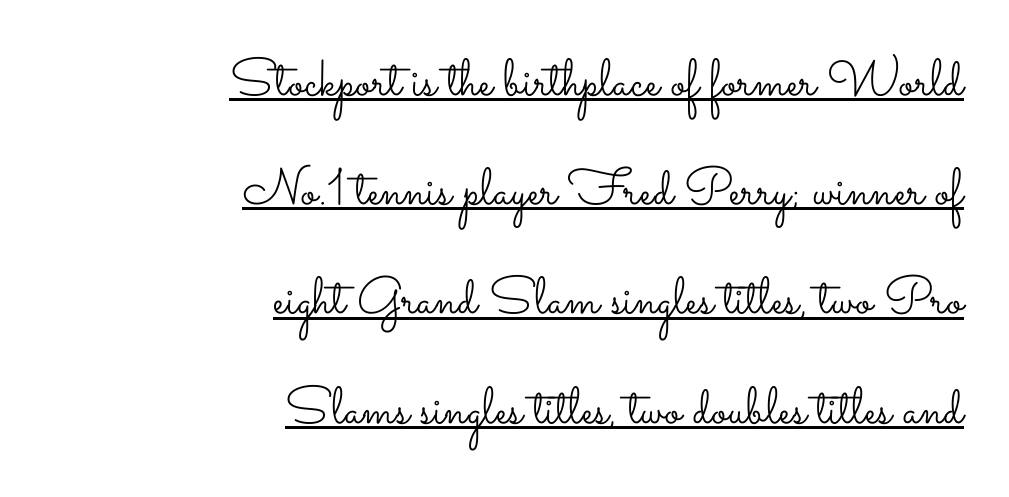
The image shows 52 px light, wide type; set right-aligned, loose line spacing (2.1x), normal letter spacing, underlined; low stroke contrast and a small x-height.
